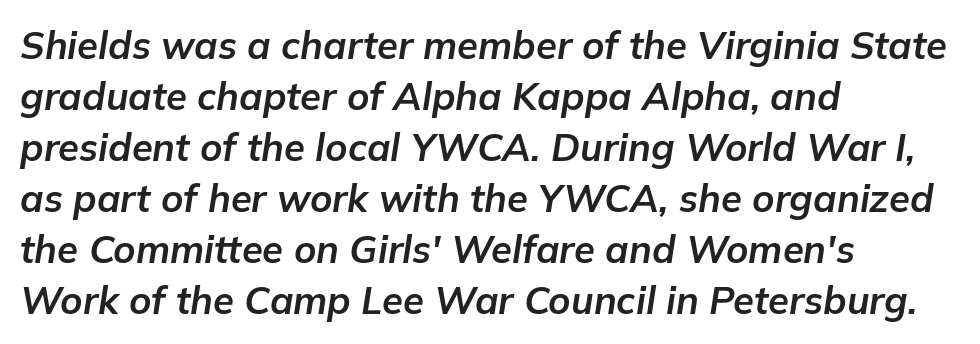
Q: Is the text bold? A: Yes.
Q: Is the text italic (slanted)? A: Yes, it leans right by about 9 degrees.
Q: Is the text underlined? A: No.
Q: How is the paragraph aligned? A: Left-aligned.
Q: Is the spacing between letters normal or unusually wide? A: Normal.
Q: Is the spacing between lines tight, normal or loose? A: Normal.
Q: Width (condensed, normal, or wide)? A: Normal.
Q: Stroke contrast? A: Low.
Q: x-height? A: Medium.
Q: Monospaced? A: No.
